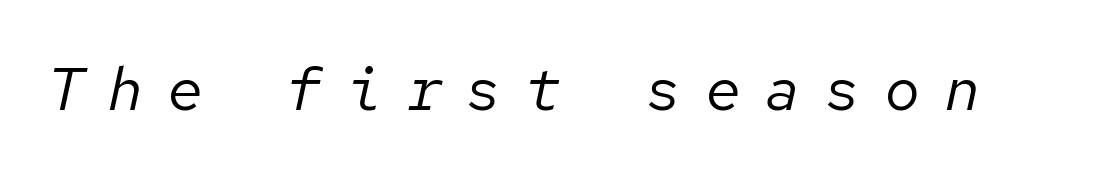
{"italic": "yes", "lean": "right", "slant_degrees": 12, "bold": "no", "weight": "regular", "width": "normal", "stroke_contrast": "low", "x_height": "medium", "monospaced": "yes", "underline": "no", "letter_spacing": "wide", "letter_spacing_em": 0.38, "glyph_px": 61}
